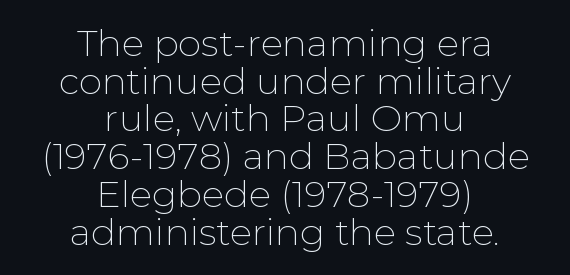
A sans-serif font was chosen for this passage. Is there much room between lines? No — they nearly touch. What stands out about the letter spacing? Nothing — it is the standard amount. A typesetter would call this proportional, since set widths differ per character. Rendered with straight, roman letterforms. Rule under the text: the space is simply empty.
